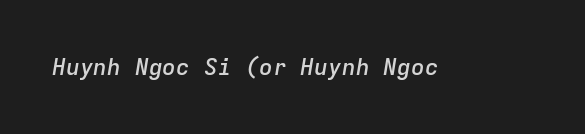
{"italic": "yes", "lean": "right", "slant_degrees": 9, "bold": "semi", "underline": "no", "letter_spacing": "normal", "letter_spacing_em": 0.0, "glyph_px": 23}
